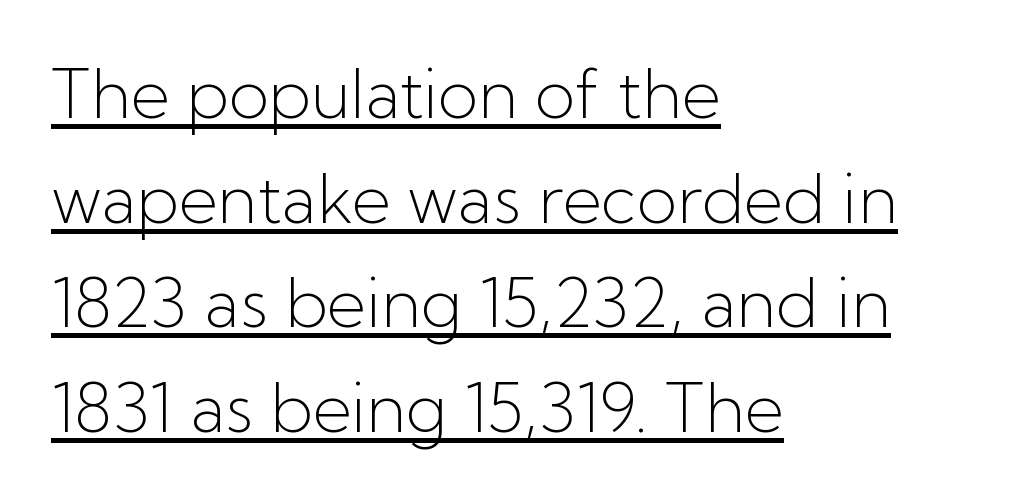
Q: Is the text bold? A: No.
Q: Is the text italic (slanted)? A: No, it is upright.
Q: Is the typeface a serif or a sans-serif typeface? A: Sans-serif.
Q: Is the text underlined? A: Yes.
Q: How is the paragraph aligned? A: Left-aligned.
Q: Is the spacing between letters normal or unusually wide? A: Normal.
Q: Is the spacing between lines tight, normal or loose? A: Normal.
Q: Width (condensed, normal, or wide)? A: Normal.
Q: Stroke contrast? A: Low.
Q: x-height? A: Medium.
Q: Monospaced? A: No.
